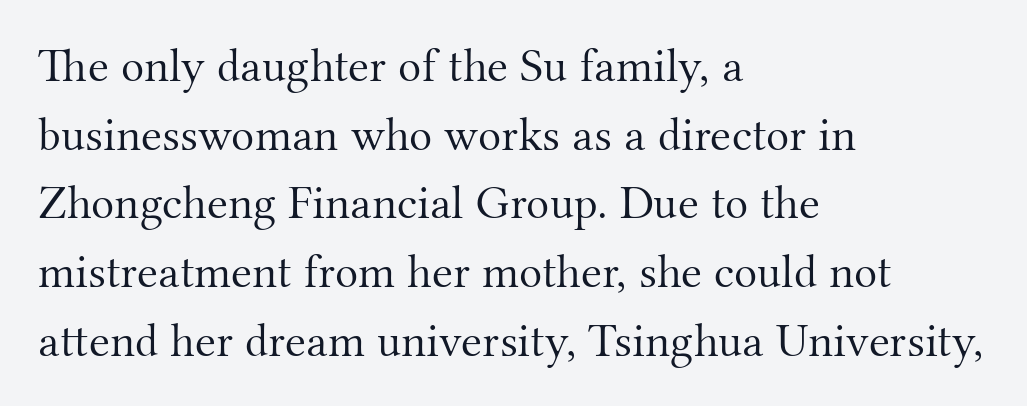
{"serif": "yes", "italic": "no", "bold": "no", "weight": "light", "width": "normal", "stroke_contrast": "medium", "x_height": "small", "monospaced": "no", "underline": "no", "align": "left", "line_spacing": "normal", "line_spacing_ratio": 1.43, "letter_spacing": "normal", "letter_spacing_em": 0.0, "glyph_px": 48}
